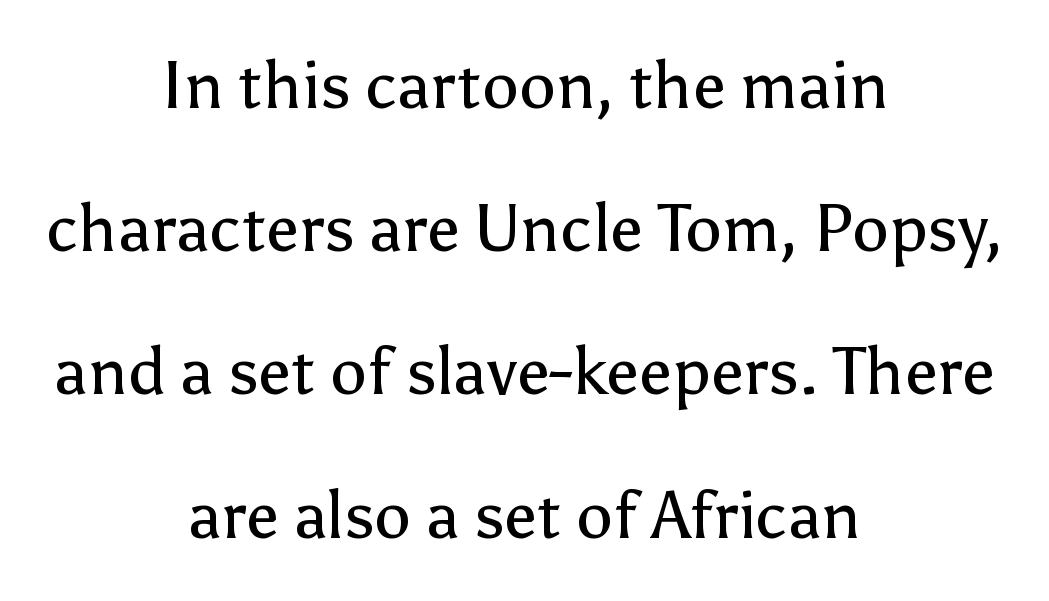
Q: Is the text bold? A: No.
Q: Is the text italic (slanted)? A: No, it is upright.
Q: Is the typeface a serif or a sans-serif typeface? A: Sans-serif.
Q: Is the text underlined? A: No.
Q: How is the paragraph aligned? A: Centered.
Q: Is the spacing between letters normal or unusually wide? A: Normal.
Q: Is the spacing between lines tight, normal or loose? A: Loose.
Q: Width (condensed, normal, or wide)? A: Normal.
Q: Stroke contrast? A: Low.
Q: x-height? A: Medium.
Q: Monospaced? A: No.
